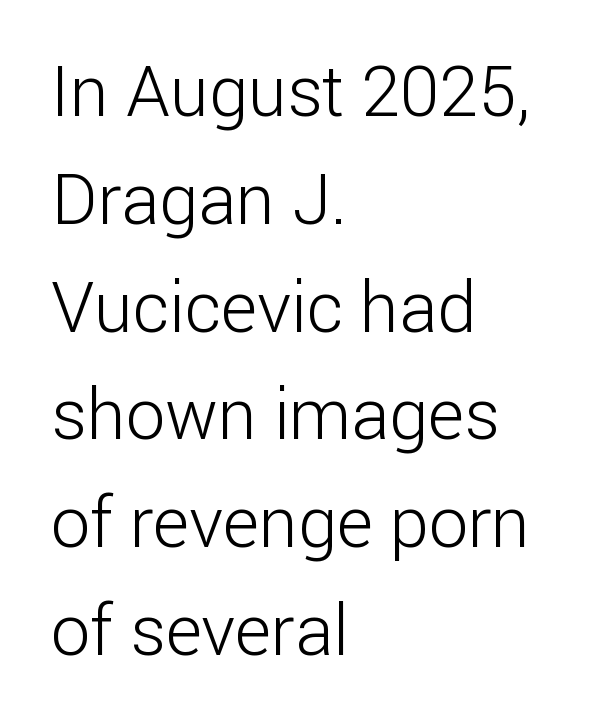
Proportional: the letters do not fall into vertical columns. This is sans-serif lettering, the kind often seen on screens and signage. Is there much room between lines? A standard amount, neither cramped nor airy. The strip under each line holds only bare page.
